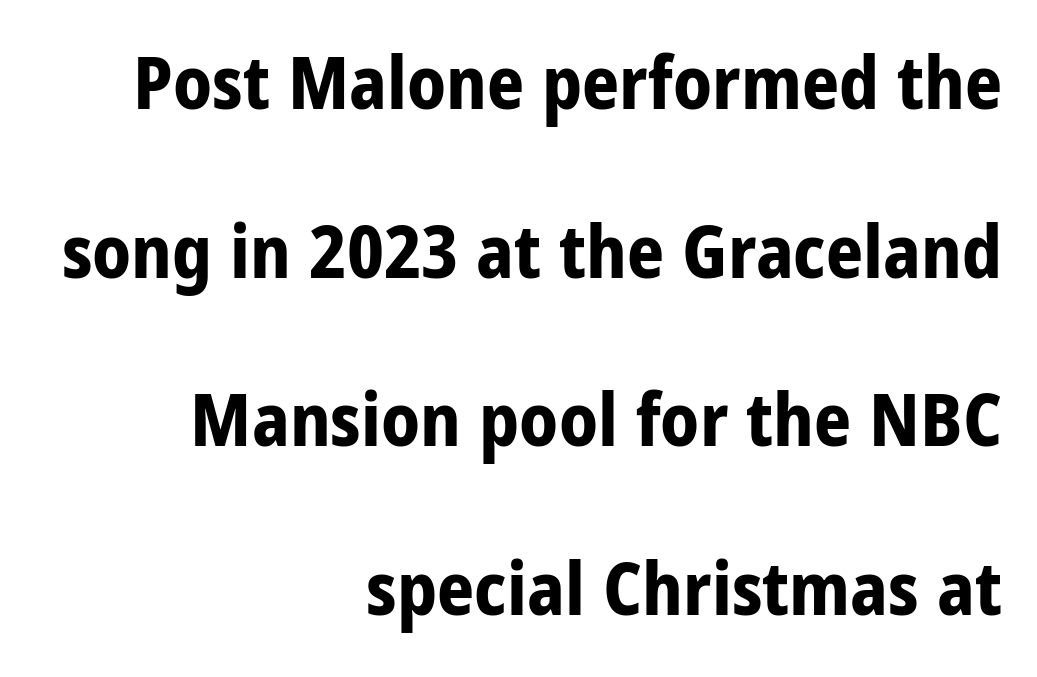
{"serif": "no", "italic": "no", "bold": "yes", "weight": "bold", "width": "condensed", "stroke_contrast": "low", "x_height": "large", "monospaced": "no", "underline": "no", "align": "right", "line_spacing": "loose", "line_spacing_ratio": 2.31, "letter_spacing": "normal", "letter_spacing_em": 0.0, "glyph_px": 73}
